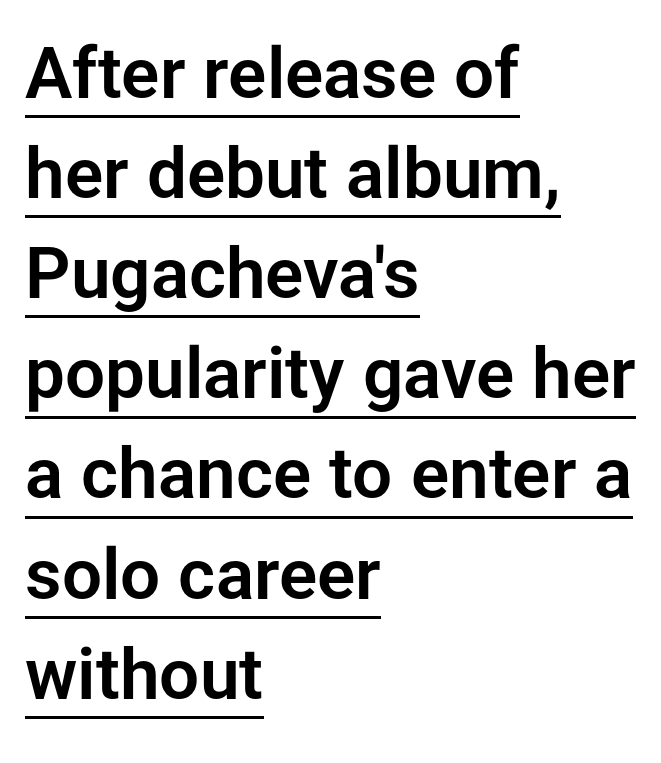
{"serif": "no", "italic": "no", "width": "normal", "stroke_contrast": "low", "x_height": "medium", "monospaced": "no", "underline": "yes", "align": "left", "line_spacing": "normal", "line_spacing_ratio": 1.41, "letter_spacing": "normal", "letter_spacing_em": 0.0, "glyph_px": 71}
